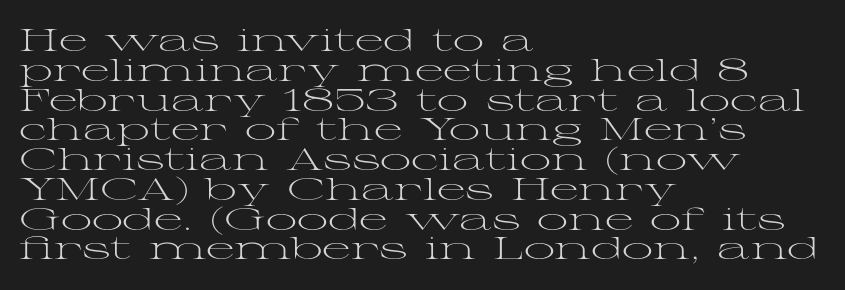
The image shows 31 px light, wide serif type, upright; set left-aligned, tight line spacing (0.96x), normal letter spacing, not underlined; medium stroke contrast and a medium x-height.
